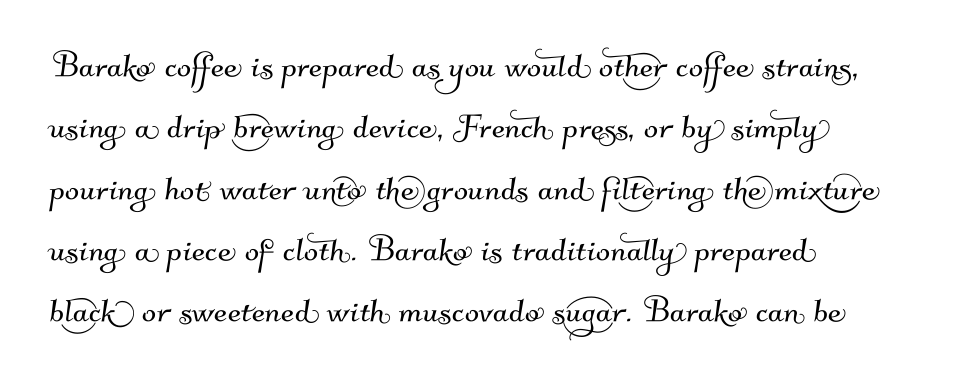
The image shows 42 px sans-serif type; set left-aligned, normal line spacing (1.46x), normal letter spacing, not underlined; medium stroke contrast and a small x-height.
